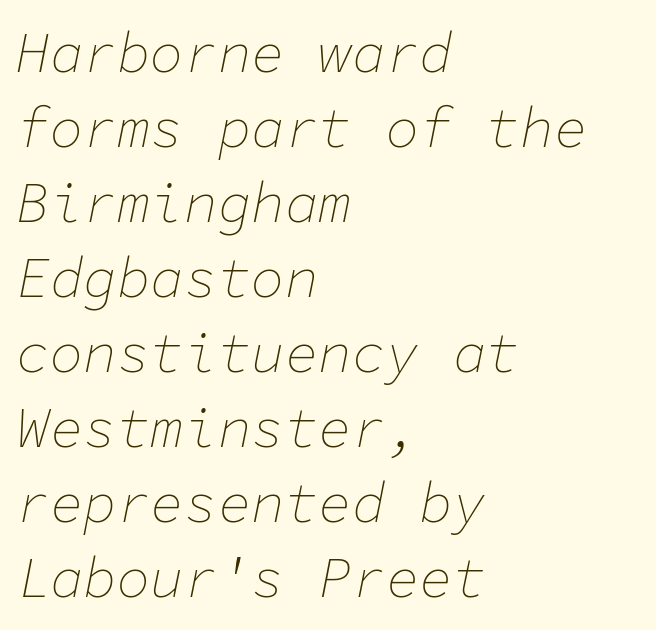
The image shows 56 px thin type, italic (leaning right), monospaced; set left-aligned, normal line spacing (1.34x), normal letter spacing, not underlined; low stroke contrast and a medium x-height.
